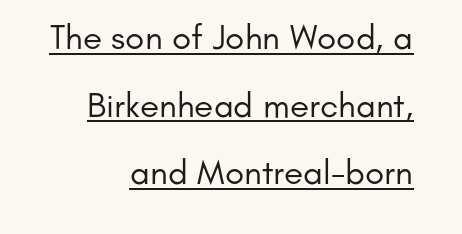
The image shows 35 px regular-weight sans-serif type, upright; set right-aligned, loose line spacing (1.93x), normal letter spacing, underlined; low stroke contrast and a small x-height.
